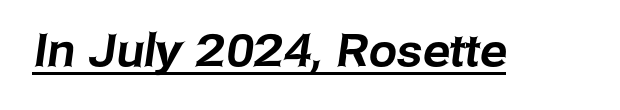
Q: Is the typeface a serif or a sans-serif typeface? A: Sans-serif.
Q: Is the text underlined? A: Yes.
Q: Is the spacing between letters normal or unusually wide? A: Normal.
Q: Width (condensed, normal, or wide)? A: Normal.
Q: Stroke contrast? A: Low.
Q: x-height? A: Medium.
Q: Monospaced? A: No.
